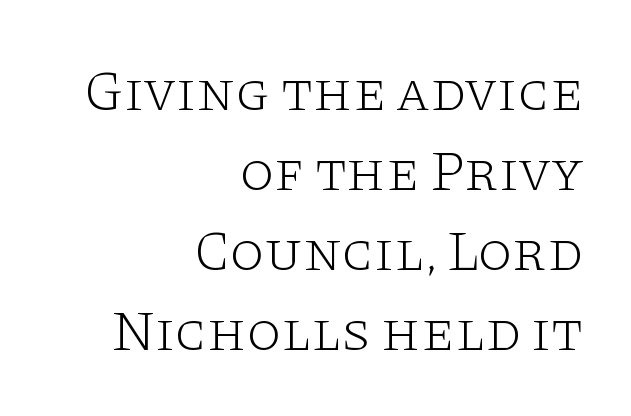
The typeface has the unassuming heft of standard copy or less. Evenly set lines give the paragraph a standard silhouette. The line texture is even and compact thanks to regular tracking. Typographically, this falls in the serif category.
